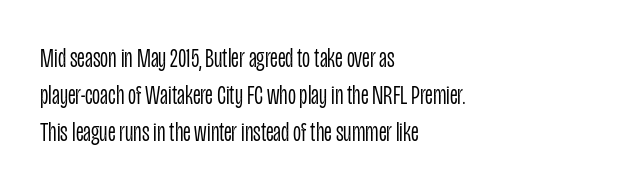
Summary of vertical rhythm: regular, with standard interline spacing. The horizontal fit of the characters is conventional and even. Is the block centered? No — it sits flush against the left margin. Check under the words: just untouched page. Note the varied advance widths — an 'i' is clearly narrower than an 'm'.
